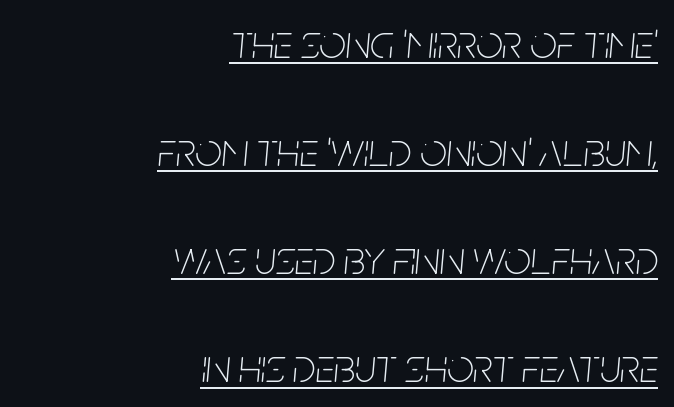
The image shows 47 px thin, condensed type, italic (leaning right); set right-aligned, loose line spacing (2.3x), normal letter spacing, underlined; low stroke contrast and a large x-height.
